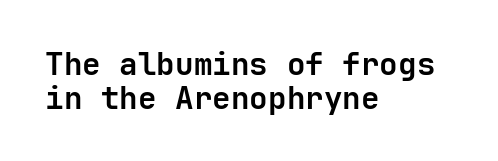
Q: Is the text bold? A: Yes.
Q: Is the text italic (slanted)? A: No, it is upright.
Q: Is the typeface a serif or a sans-serif typeface? A: Sans-serif.
Q: Is the text underlined? A: No.
Q: How is the paragraph aligned? A: Left-aligned.
Q: Is the spacing between letters normal or unusually wide? A: Normal.
Q: Is the spacing between lines tight, normal or loose? A: Tight.
Q: Width (condensed, normal, or wide)? A: Normal.
Q: Stroke contrast? A: Low.
Q: x-height? A: Medium.
